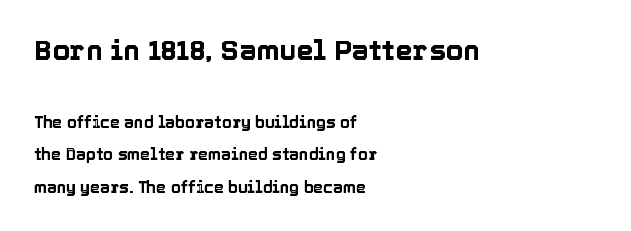
Q: Is the text italic (slanted)? A: No, it is upright.
Q: Is the text underlined? A: No.
Q: How is the paragraph aligned? A: Left-aligned.
Q: Is the spacing between letters normal or unusually wide? A: Normal.
Q: Is the spacing between lines tight, normal or loose? A: Loose.
Q: Which block of text is set in a larger size, the first (top) or the second (bottom)? A: The first (top) one.
Q: Width (condensed, normal, or wide)? A: Normal.
Q: x-height? A: Medium.
Q: Monospaced? A: No.
